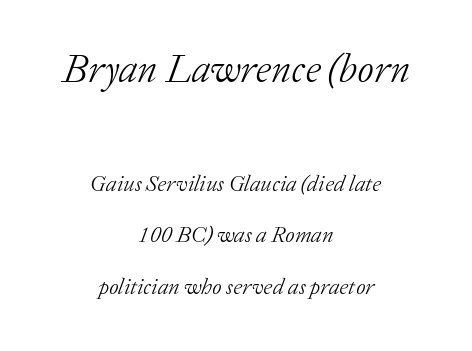
The image shows 40 px light serif type, italic (leaning right); set centered, loose line spacing (2.24x), normal letter spacing, not underlined; the first (top) block is 1.74x larger; low stroke contrast and a medium x-height.
